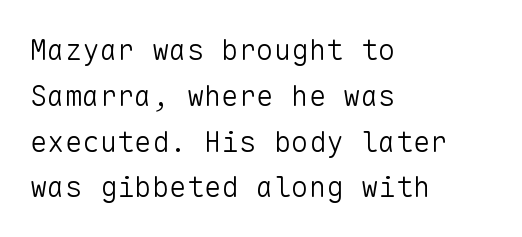
{"serif": "no", "italic": "no", "bold": "no", "weight": "light", "width": "normal", "stroke_contrast": "low", "x_height": "medium", "monospaced": "yes", "underline": "no", "align": "left", "line_spacing": "normal", "line_spacing_ratio": 1.58, "letter_spacing": "normal", "letter_spacing_em": 0.0, "glyph_px": 29}
